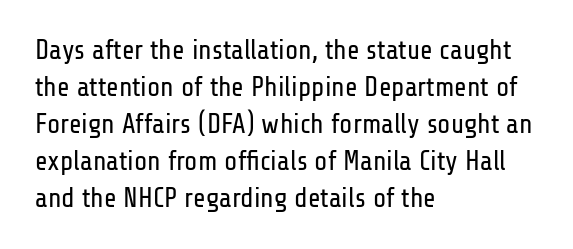
{"italic": "no", "bold": "no", "underline": "no", "align": "left", "line_spacing": "normal", "line_spacing_ratio": 1.37, "letter_spacing": "normal", "letter_spacing_em": 0.0, "glyph_px": 27}
